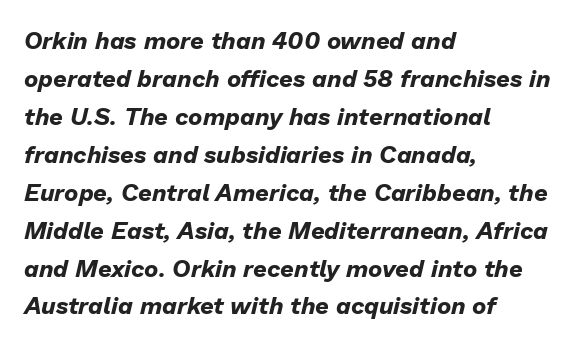
The image shows 24 px bold type, italic (leaning right); set left-aligned, normal line spacing (1.58x), normal letter spacing, not underlined.
